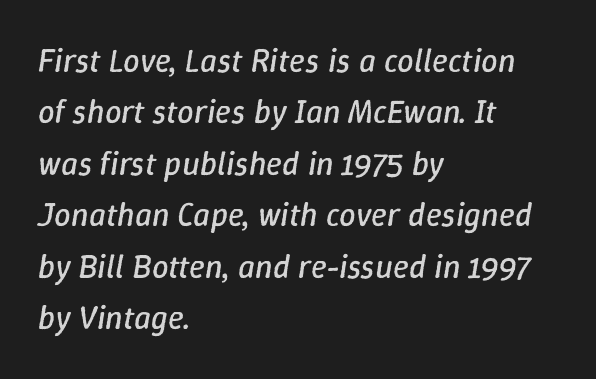
Q: Is the text bold? A: No.
Q: Is the text italic (slanted)? A: Yes, it leans right by about 9 degrees.
Q: Is the text underlined? A: No.
Q: How is the paragraph aligned? A: Left-aligned.
Q: Is the spacing between letters normal or unusually wide? A: Normal.
Q: Is the spacing between lines tight, normal or loose? A: Normal.
Q: Width (condensed, normal, or wide)? A: Normal.
Q: Stroke contrast? A: Low.
Q: x-height? A: Medium.
Q: Monospaced? A: No.
